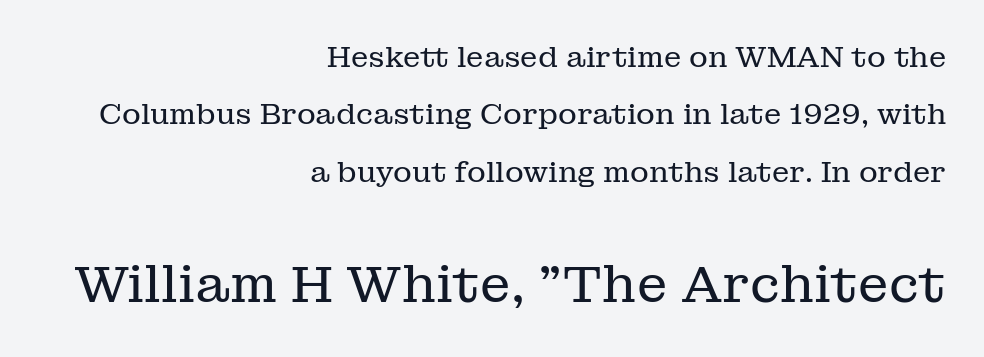
Q: Is the text bold? A: No.
Q: Is the text italic (slanted)? A: No, it is upright.
Q: Is the typeface a serif or a sans-serif typeface? A: Serif.
Q: Is the text underlined? A: No.
Q: How is the paragraph aligned? A: Right-aligned.
Q: Is the spacing between letters normal or unusually wide? A: Normal.
Q: Is the spacing between lines tight, normal or loose? A: Loose.
Q: Which block of text is set in a larger size, the first (top) or the second (bottom)? A: The second (bottom) one.
Q: Width (condensed, normal, or wide)? A: Normal.
Q: Stroke contrast? A: Low.
Q: x-height? A: Medium.
Q: Monospaced? A: No.
